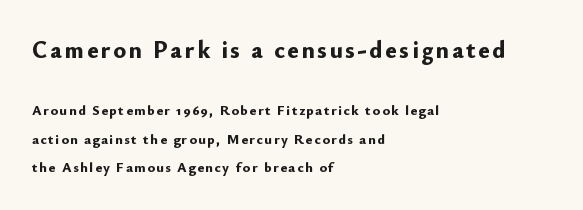
{"italic": "no", "bold": "yes", "underline": "no", "align": "left", "line_spacing": "loose", "line_spacing_ratio": 2.04, "larger_block": "first", "size_ratio": 1.71, "glyph_px": 24}
